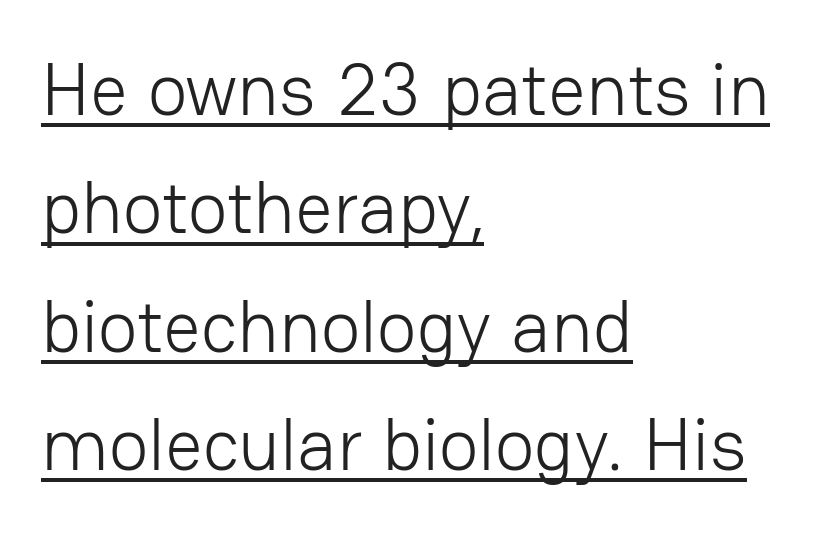
Q: Is the text bold? A: No.
Q: Is the text italic (slanted)? A: No, it is upright.
Q: Is the typeface a serif or a sans-serif typeface? A: Sans-serif.
Q: Is the text underlined? A: Yes.
Q: How is the paragraph aligned? A: Left-aligned.
Q: Is the spacing between letters normal or unusually wide? A: Normal.
Q: Is the spacing between lines tight, normal or loose? A: Normal.
Q: Width (condensed, normal, or wide)? A: Normal.
Q: Stroke contrast? A: Low.
Q: x-height? A: Medium.
Q: Monospaced? A: No.
